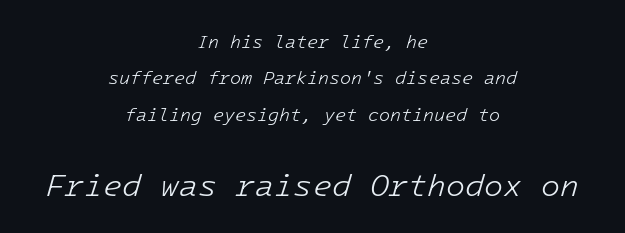
The image shows 31 px light type, italic (leaning right), monospaced; set centered, loose line spacing (2.02x), normal letter spacing, not underlined; the second (bottom) block is 1.72x larger; low stroke contrast and a medium x-height.
